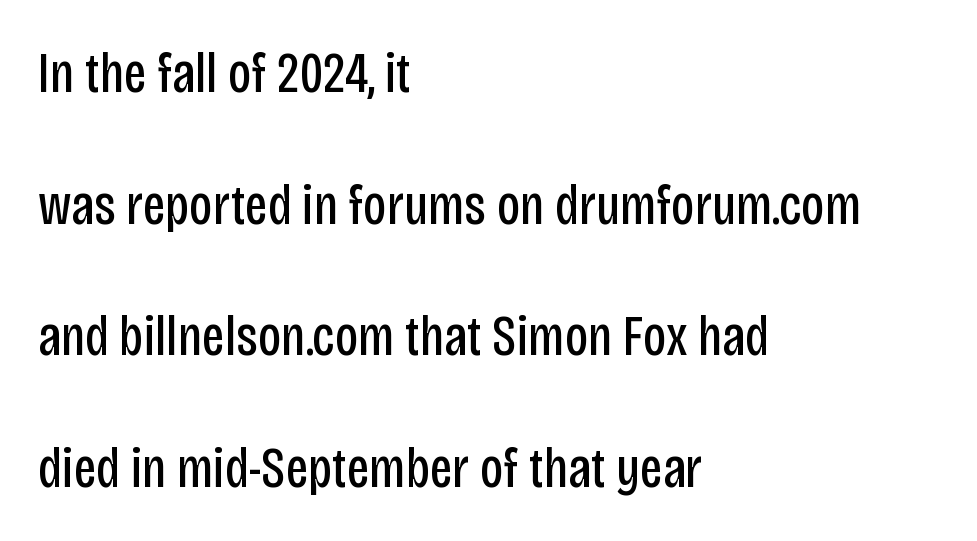
{"serif": "no", "italic": "no", "bold": "no", "weight": "regular", "width": "condensed", "stroke_contrast": "low", "x_height": "large", "monospaced": "no", "underline": "no", "align": "left", "line_spacing": "loose", "line_spacing_ratio": 2.27, "letter_spacing": "normal", "letter_spacing_em": 0.0, "glyph_px": 58}
